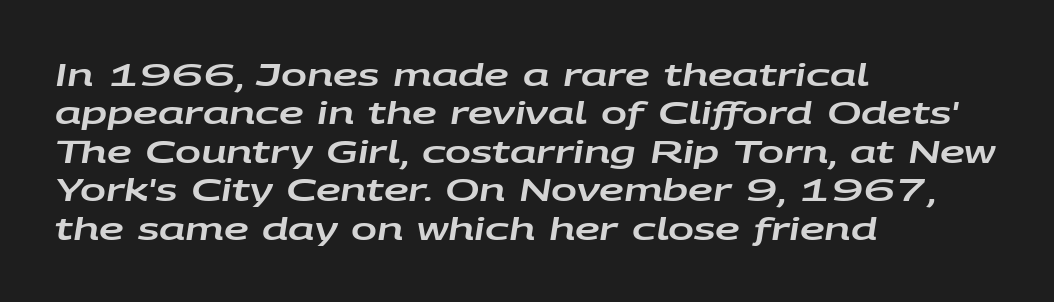
Standard letterfit; no display-style spreading of the glyphs. In CSS terms this would be text-align: left. Each letter keeps its own natural width here, so spacing adapts to shape. Emphasis-style slanted type is in use. Decoration check: the copy has no underline.
